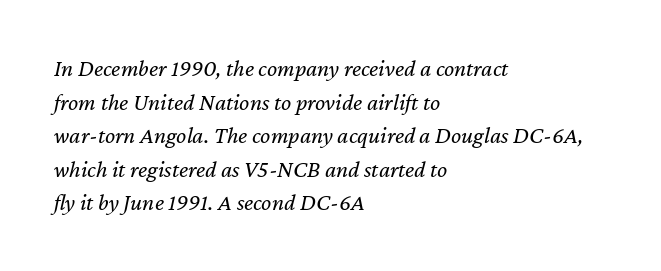
{"italic": "yes", "lean": "right", "slant_degrees": 12, "bold": "no", "underline": "no", "align": "left", "line_spacing": "normal", "line_spacing_ratio": 1.4, "letter_spacing": "normal", "letter_spacing_em": 0.0, "glyph_px": 24}
